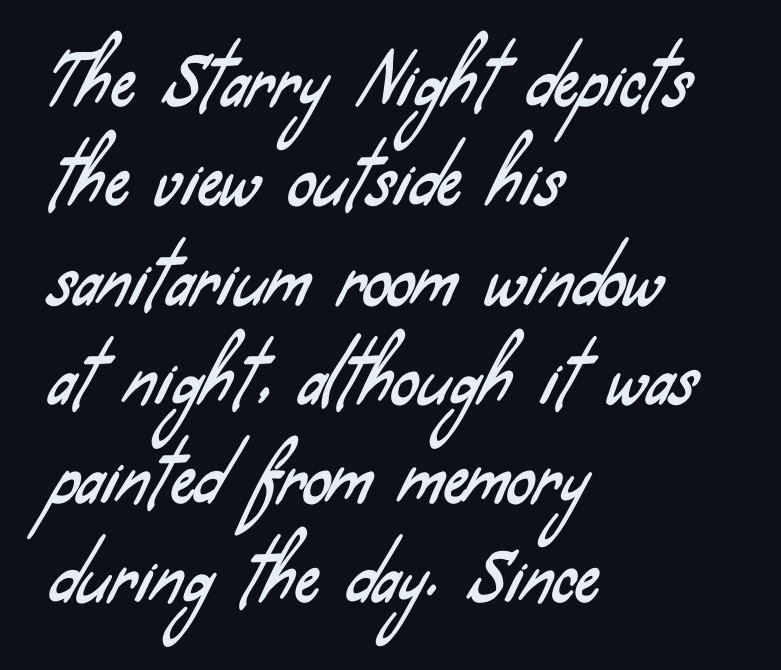
The passage shown stacks its lines at a standard gap. Has an underline been added? It has not. Standard letterfit; no display-style spreading of the glyphs. Looks like regular typesetting: each glyph gets only the width it needs. The rendering shows plain stroke endings on the letterforms — a sans-serif design. The passage is arranged the way most books set body copy — flush left.
